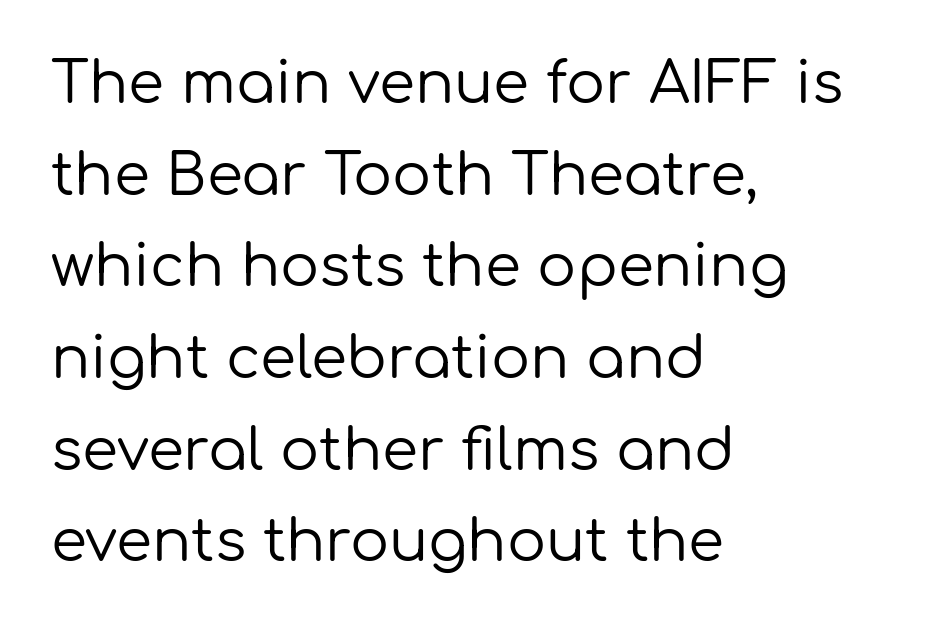
A bare baseline throughout the passage. Proportional: the letters do not fall into vertical columns. A typesetter would mark this as roman, not italic. Examine the stroke ends and you'll find no serifs.
